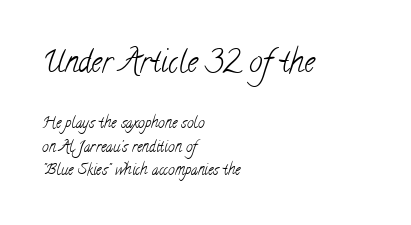
Q: Is the text bold? A: No.
Q: Is the typeface a serif or a sans-serif typeface? A: Serif.
Q: Is the text underlined? A: No.
Q: How is the paragraph aligned? A: Left-aligned.
Q: Is the spacing between letters normal or unusually wide? A: Normal.
Q: Is the spacing between lines tight, normal or loose? A: Normal.
Q: Which block of text is set in a larger size, the first (top) or the second (bottom)? A: The first (top) one.
Q: Width (condensed, normal, or wide)? A: Condensed.
Q: Stroke contrast? A: Low.
Q: x-height? A: Small.
Q: Monospaced? A: No.
